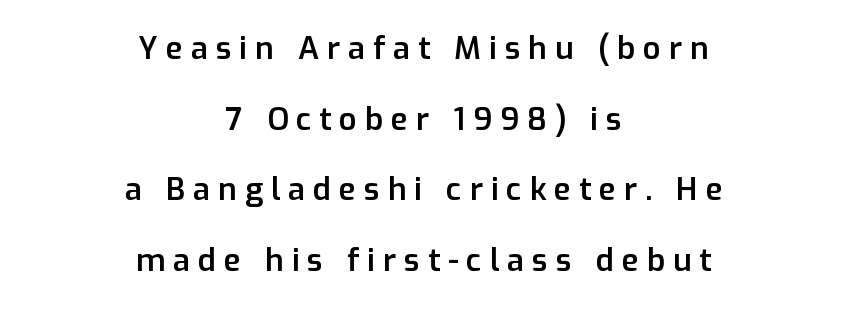
{"serif": "no", "italic": "no", "bold": "semi", "weight": "semibold", "width": "normal", "stroke_contrast": "low", "x_height": "medium", "monospaced": "no", "underline": "no", "align": "center", "line_spacing": "loose", "line_spacing_ratio": 2.28, "letter_spacing": "wide", "letter_spacing_em": 0.26, "glyph_px": 31}
